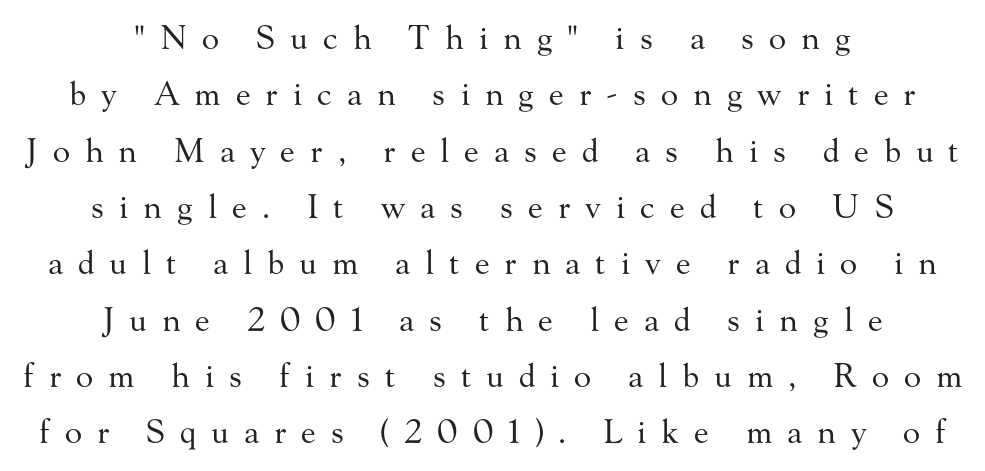
The image shows 32 px regular-weight serif type, upright; set centered, line spacing 1.76x, unusually wide letter spacing (+0.47 em), not underlined; medium stroke contrast and a small x-height.
